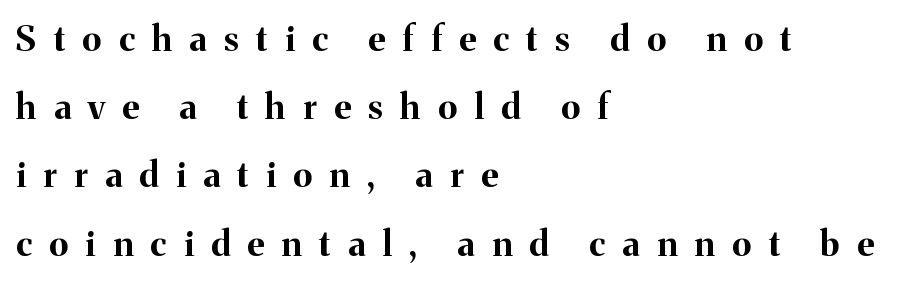
The image shows 35 px bold serif type, upright; set left-aligned, loose line spacing (1.95x), unusually wide letter spacing (+0.5 em), not underlined; medium stroke contrast and a medium x-height.
